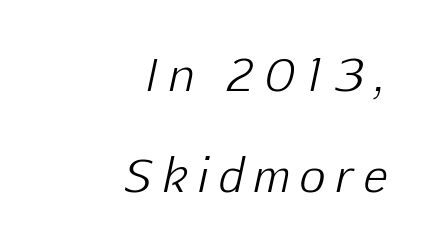
Q: Is the text bold? A: No.
Q: Is the text italic (slanted)? A: Yes, it leans right by about 12 degrees.
Q: Is the text underlined? A: No.
Q: How is the paragraph aligned? A: Right-aligned.
Q: Is the spacing between letters normal or unusually wide? A: Unusually wide.
Q: Is the spacing between lines tight, normal or loose? A: Loose.
Q: Width (condensed, normal, or wide)? A: Normal.
Q: Stroke contrast? A: Low.
Q: x-height? A: Medium.
Q: Monospaced? A: No.
